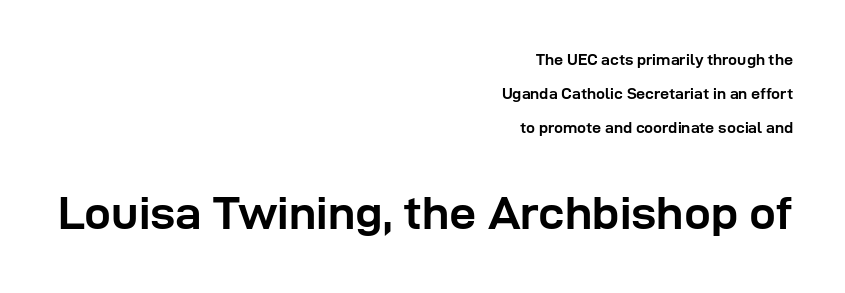
The image shows 48 px semibold sans-serif type, upright; set right-aligned, loose line spacing (2.11x), normal letter spacing, not underlined; the second (bottom) block is 3.0x larger; low stroke contrast and a medium x-height.
